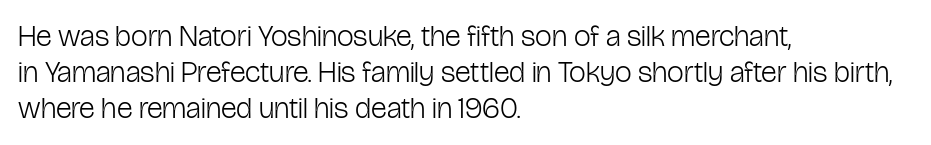
The face used here is rendered with its standard letterfit. No letter is thick-stroked: the sample isn't bold. Is the block centered? No — it sits flush against the left margin. The space beneath each line is pristine and unruled.
